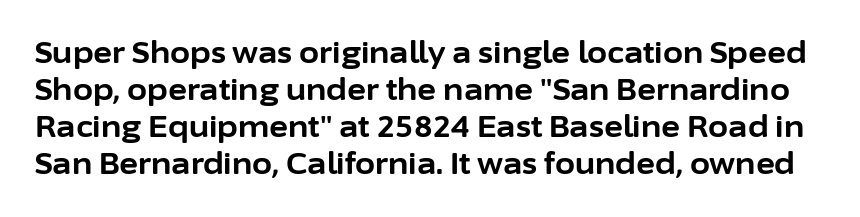
{"serif": "no", "italic": "no", "bold": "yes", "weight": "bold", "width": "normal", "stroke_contrast": "low", "x_height": "medium", "monospaced": "no", "underline": "no", "line_spacing": "normal", "line_spacing_ratio": 1.28, "letter_spacing": "normal", "letter_spacing_em": 0.0, "glyph_px": 29}
